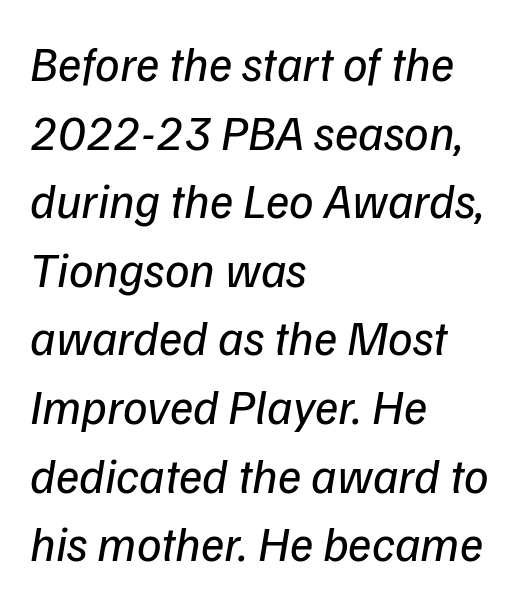
A quiet, ordinary-to-light weight characterises the typeface. Leading: standard. This is sans-serif lettering, the kind often seen on screens and signage. Compared with a centered layout, this one pins lines to the left instead. Spacing between characters is what you'd get straight out of the box.
